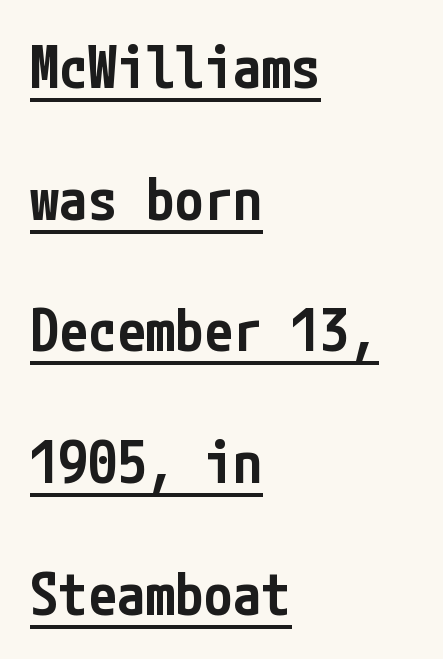
Q: Is the text bold? A: Semi-bold.
Q: Is the text italic (slanted)? A: No, it is upright.
Q: Is the typeface a serif or a sans-serif typeface? A: Sans-serif.
Q: Is the text underlined? A: Yes.
Q: How is the paragraph aligned? A: Left-aligned.
Q: Is the spacing between letters normal or unusually wide? A: Normal.
Q: Is the spacing between lines tight, normal or loose? A: Loose.
Q: Width (condensed, normal, or wide)? A: Condensed.
Q: Stroke contrast? A: Low.
Q: x-height? A: Medium.
